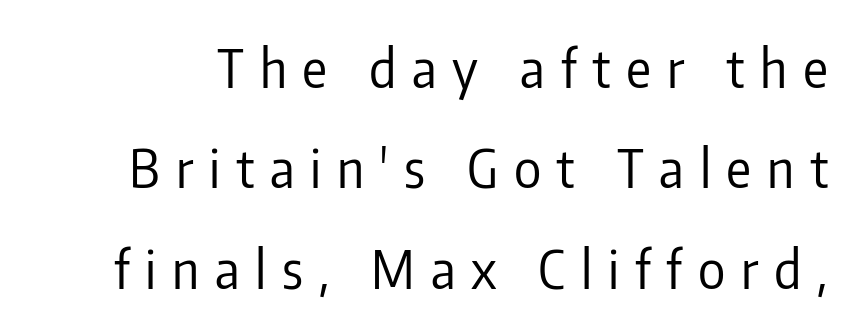
Is there any slant? The stems are plumb. A typesetter would label this face a sans. Stem width sits at or under what a default text font uses. The space directly below the letters is spotless. These lines stand farther apart than default settings would place them. The rendering uses natural spacing where letterforms have individual widths.
